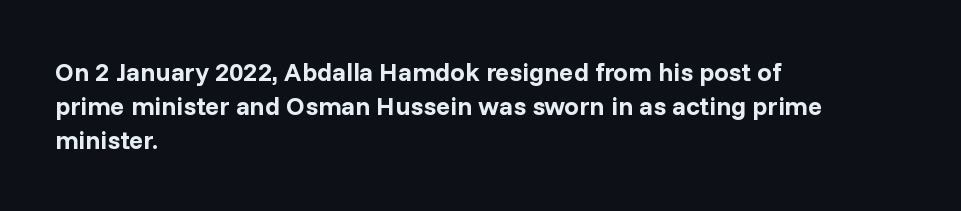
{"italic": "no", "bold": "yes", "underline": "no", "align": "left", "line_spacing": "normal", "line_spacing_ratio": 1.3, "letter_spacing": "normal", "letter_spacing_em": 0.0, "glyph_px": 26}
